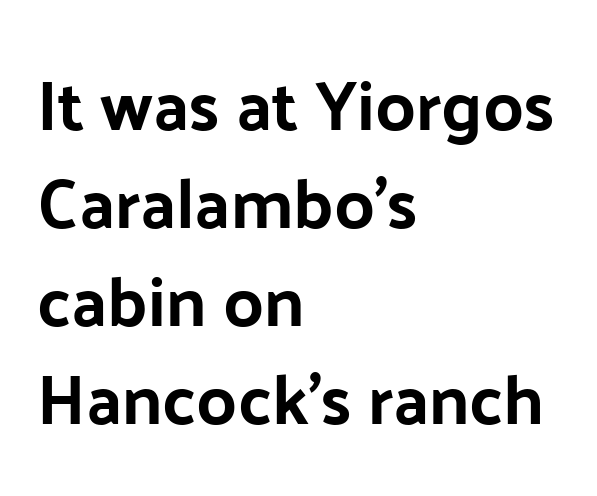
The image shows 70 px sans-serif type, upright; set left-aligned, normal line spacing (1.4x), normal letter spacing, not underlined; low stroke contrast and a medium x-height.
